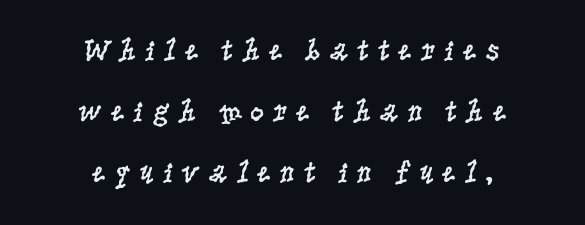
{"serif": "yes", "bold": "no", "weight": "regular", "width": "condensed", "stroke_contrast": "low", "x_height": "large", "monospaced": "no", "underline": "no", "align": "center", "line_spacing": "loose", "line_spacing_ratio": 1.97, "letter_spacing": "wide", "letter_spacing_em": 0.24, "glyph_px": 31}
